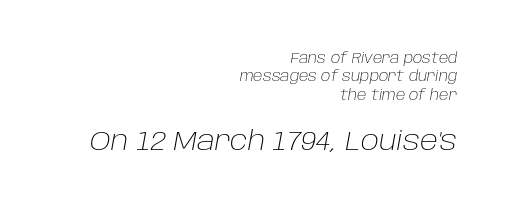
Q: Is the text bold? A: No.
Q: Is the text italic (slanted)? A: Yes, it leans right by about 10 degrees.
Q: Is the text underlined? A: No.
Q: How is the paragraph aligned? A: Right-aligned.
Q: Is the spacing between letters normal or unusually wide? A: Normal.
Q: Is the spacing between lines tight, normal or loose? A: Normal.
Q: Which block of text is set in a larger size, the first (top) or the second (bottom)? A: The second (bottom) one.
